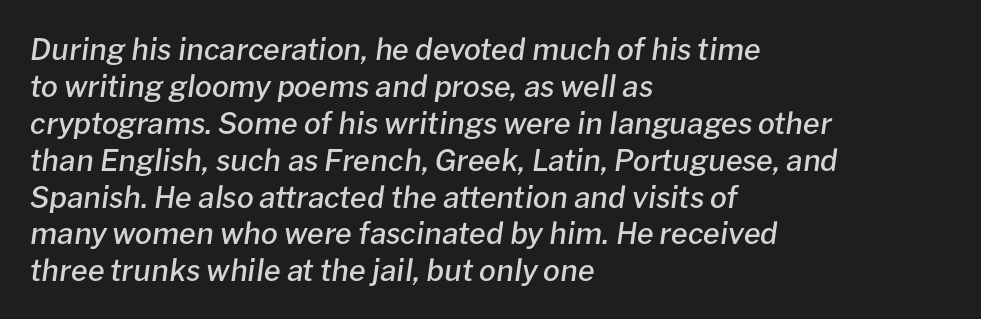
Q: Is the text bold? A: Semi-bold.
Q: Is the text italic (slanted)? A: Yes, it leans right by about 8 degrees.
Q: Is the text underlined? A: No.
Q: How is the paragraph aligned? A: Left-aligned.
Q: Is the spacing between letters normal or unusually wide? A: Normal.
Q: Width (condensed, normal, or wide)? A: Normal.
Q: Stroke contrast? A: Low.
Q: x-height? A: Medium.
Q: Monospaced? A: No.
